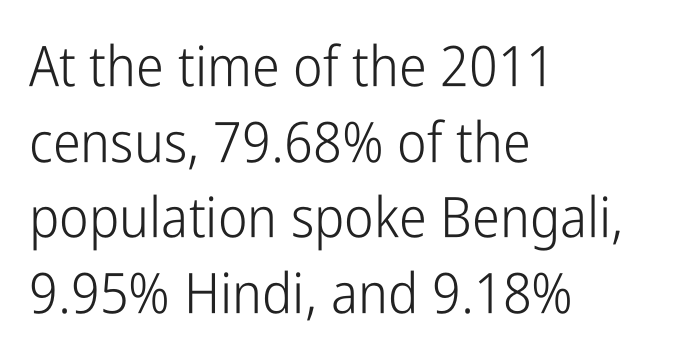
Q: Is the text bold? A: No.
Q: Is the text italic (slanted)? A: No, it is upright.
Q: Is the typeface a serif or a sans-serif typeface? A: Sans-serif.
Q: Is the text underlined? A: No.
Q: How is the paragraph aligned? A: Left-aligned.
Q: Is the spacing between letters normal or unusually wide? A: Normal.
Q: Is the spacing between lines tight, normal or loose? A: Normal.
Q: Width (condensed, normal, or wide)? A: Condensed.
Q: Stroke contrast? A: Low.
Q: x-height? A: Medium.
Q: Monospaced? A: No.
